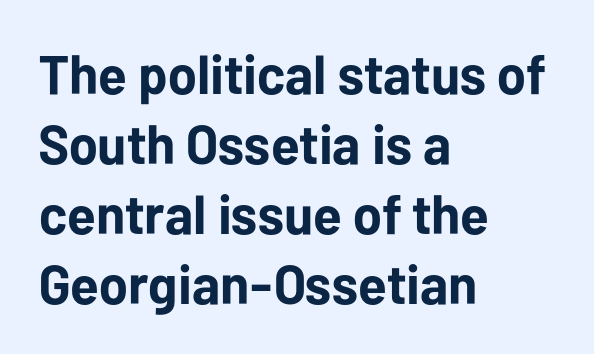
The image shows 55 px bold sans-serif type, upright; set left-aligned, normal line spacing (1.27x), normal letter spacing, not underlined; low stroke contrast and a medium x-height.
